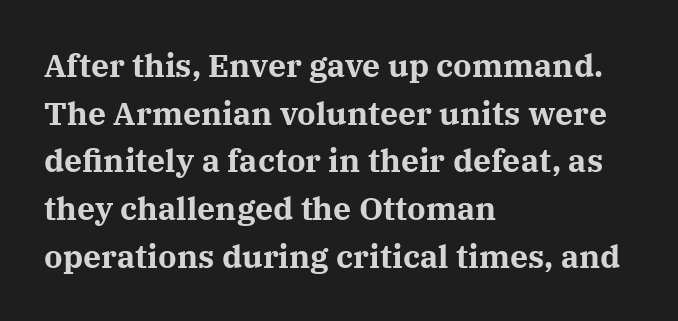
{"serif": "yes", "italic": "no", "bold": "yes", "weight": "bold", "width": "normal", "stroke_contrast": "medium", "x_height": "medium", "monospaced": "no", "underline": "no", "align": "left", "line_spacing": "normal", "line_spacing_ratio": 1.49, "letter_spacing": "normal", "letter_spacing_em": 0.0, "glyph_px": 32}
